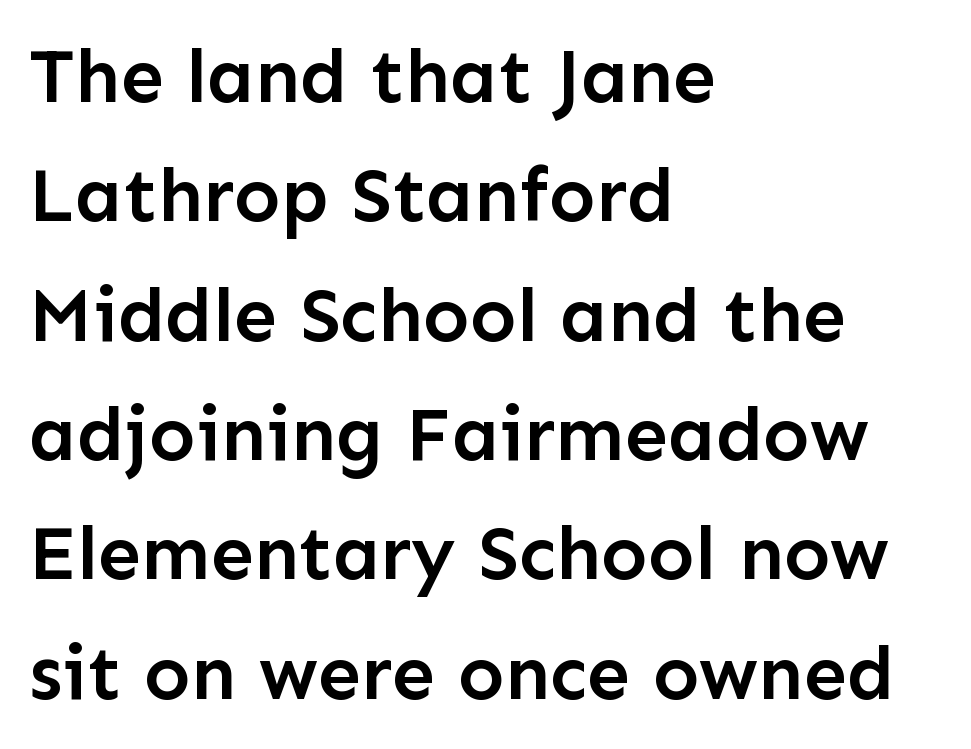
The passage shown is typeset with a sans-serif family. The words here are not underlined. The lines in this sample share a left origin and differ only in where they stop. Do the characters align in a grid? No, the font is proportional. You could call the tracking neutral — neither tight nor loose.
